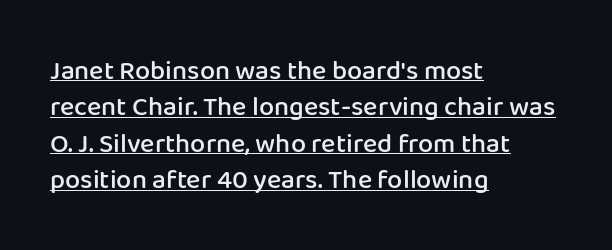
{"italic": "no", "bold": "semi", "underline": "yes", "align": "left", "line_spacing": "normal", "line_spacing_ratio": 1.35, "letter_spacing": "normal", "letter_spacing_em": 0.0, "glyph_px": 27}
